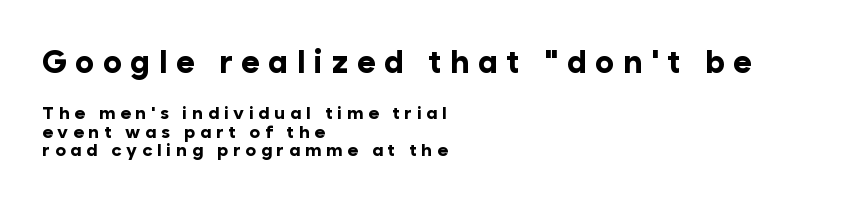
The image shows 32 px bold sans-serif type, upright; set left-aligned, tight line spacing (1.04x), unusually wide letter spacing (+0.26 em), not underlined; the first (top) block is 1.78x larger; low stroke contrast and a medium x-height.
